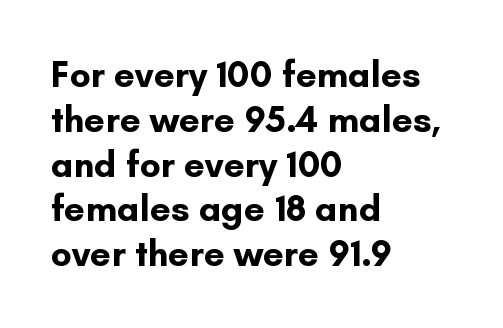
Check under the words: just untouched page. These lines were composed using upright roman letters. Each letter keeps its own natural width here, so spacing adapts to shape. A sans-serif font was chosen for this passage. The line texture is even and compact thanks to regular tracking.
